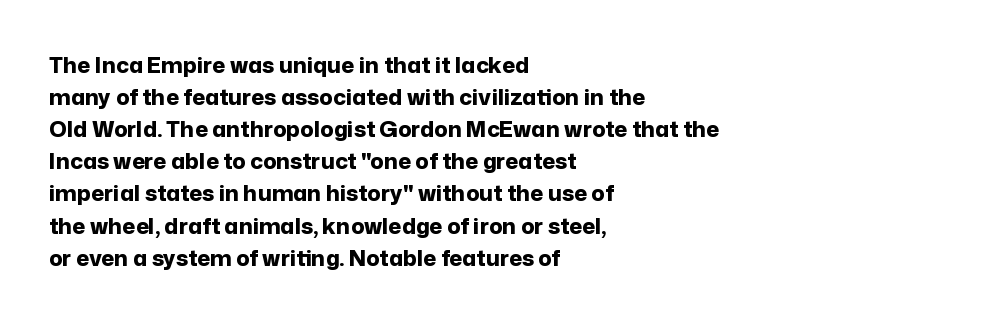
Q: Is the text bold? A: Yes.
Q: Is the text italic (slanted)? A: No, it is upright.
Q: Is the text underlined? A: No.
Q: How is the paragraph aligned? A: Left-aligned.
Q: Is the spacing between letters normal or unusually wide? A: Normal.
Q: Is the spacing between lines tight, normal or loose? A: Normal.
